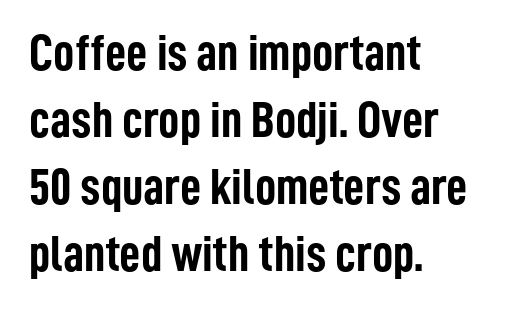
The image shows 52 px semibold, condensed sans-serif type, upright; set left-aligned, normal line spacing (1.29x), normal letter spacing, not underlined; low stroke contrast and a medium x-height.
